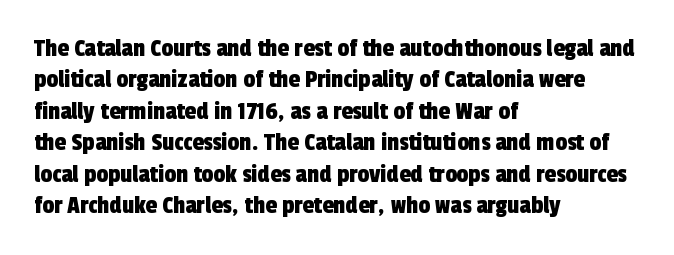
The paragraph shown leans on its left margin. The glyphs are unaccompanied by any horizontal stroke below them. Words appear dense and cohesive because spacing is normal.
